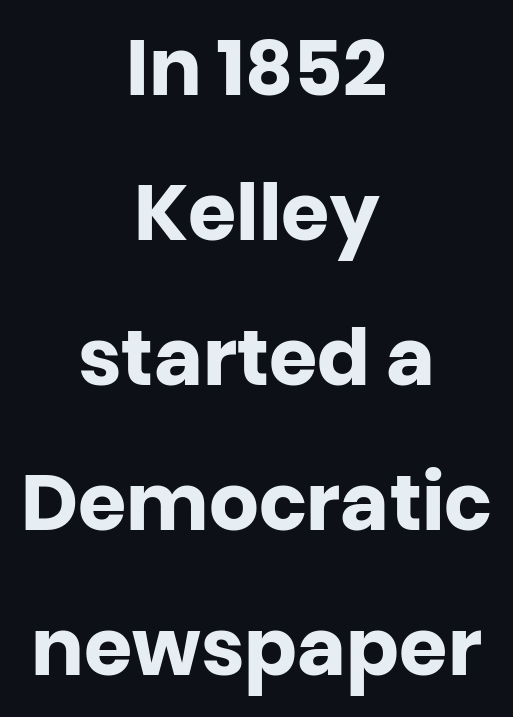
{"serif": "no", "italic": "no", "bold": "yes", "weight": "heavy", "width": "normal", "stroke_contrast": "low", "x_height": "large", "monospaced": "no", "underline": "no", "align": "center", "line_spacing_ratio": 1.86, "letter_spacing": "normal", "letter_spacing_em": 0.0, "glyph_px": 78}
